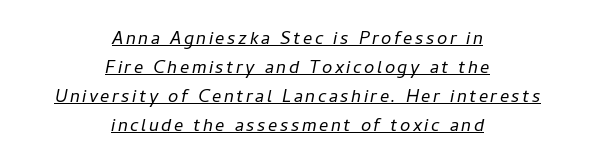
Interline gaps are of average width in this sample. This is underlined copy, the kind a proofreader might mark for attention. Weight: in the light-to-regular range. The passage shown leans; its letterforms are oblique. Typeset on center — no edge is straight.
